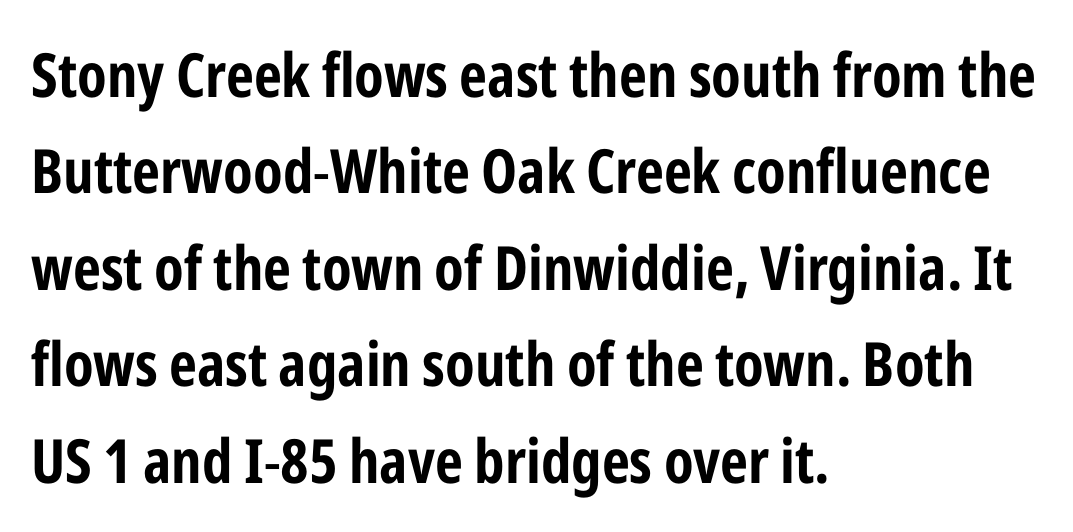
The image shows 61 px condensed sans-serif type, upright; set left-aligned, normal line spacing (1.58x), normal letter spacing, not underlined; low stroke contrast and a medium x-height.
